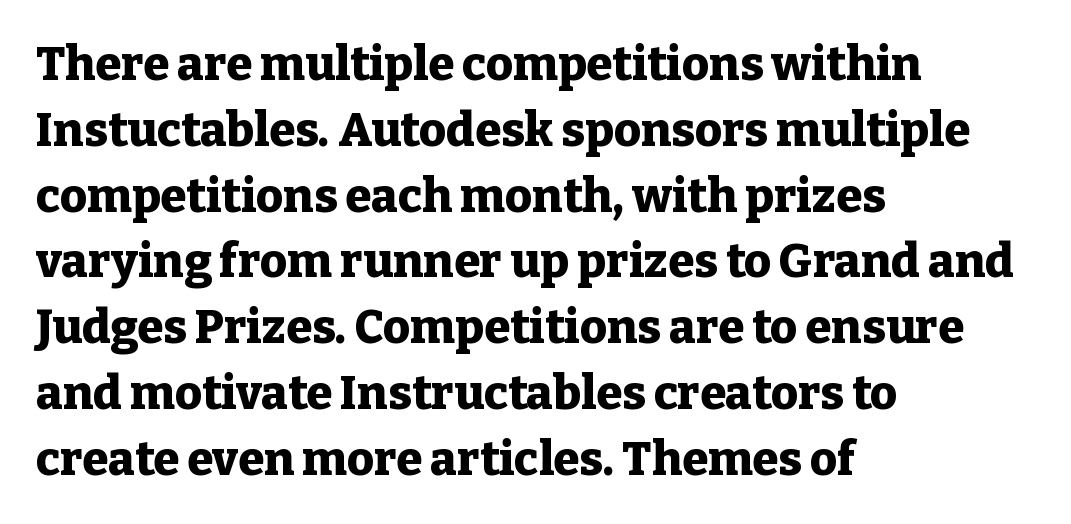
The image shows 47 px heavy serif type, upright; set left-aligned, normal line spacing (1.4x), normal letter spacing, not underlined; low stroke contrast and a medium x-height.
